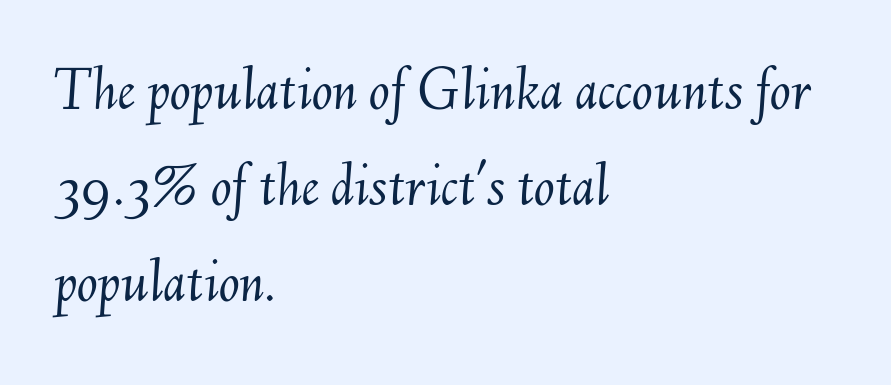
The image shows 62 px light type, italic (leaning right); set left-aligned, normal line spacing (1.55x), normal letter spacing, not underlined; medium stroke contrast and a small x-height.
